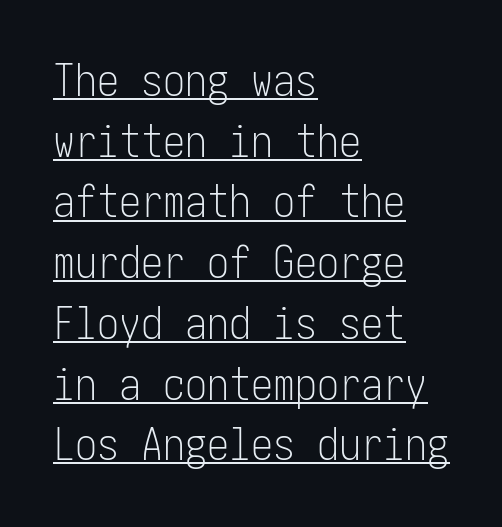
The letters stand upright; this is a roman face. The passage shown is typeset with a sans-serif family. Students, observe: this is what conventionally led text looks like. Reading down the block, your eye returns to a fixed left position each line.
